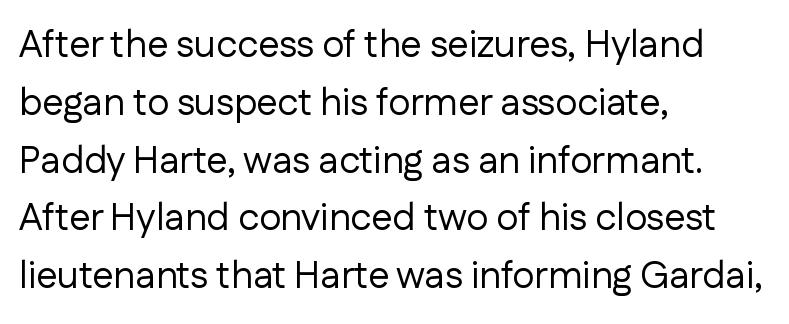
The image shows 38 px regular-weight sans-serif type, upright; set left-aligned, normal line spacing (1.52x), normal letter spacing, not underlined; low stroke contrast and a medium x-height.
